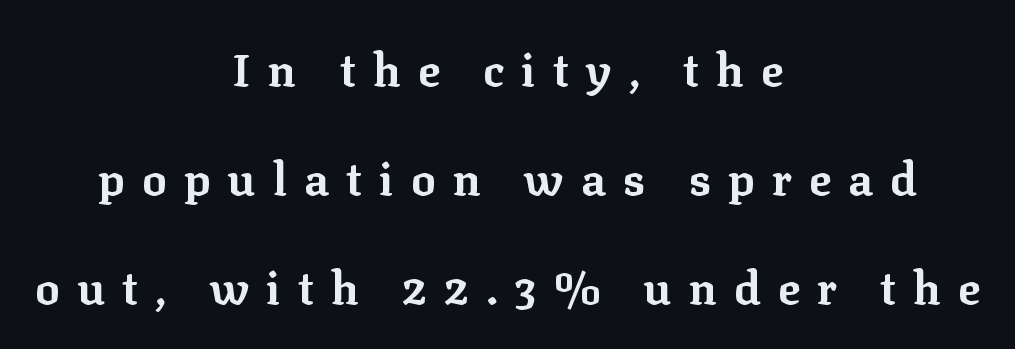
The image shows 46 px bold serif type, upright; set centered, loose line spacing (2.37x), unusually wide letter spacing (+0.37 em), not underlined; low stroke contrast and a medium x-height.
